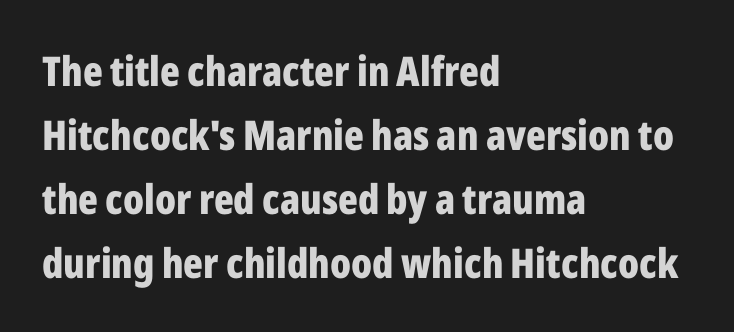
{"serif": "no", "italic": "no", "bold": "yes", "weight": "bold", "width": "condensed", "stroke_contrast": "low", "x_height": "medium", "monospaced": "no", "underline": "no", "align": "left", "line_spacing": "normal", "line_spacing_ratio": 1.56, "letter_spacing": "normal", "letter_spacing_em": 0.0, "glyph_px": 41}
